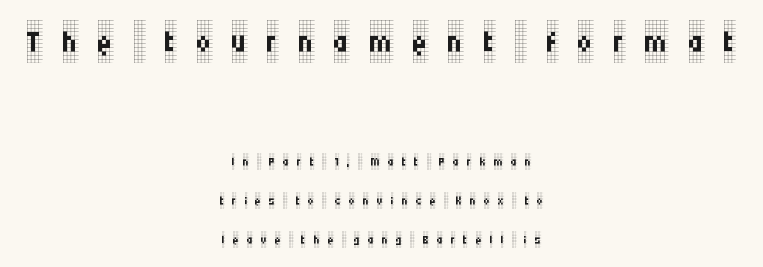
Q: Is the text bold? A: No.
Q: Is the text italic (slanted)? A: No, it is upright.
Q: Is the typeface a serif or a sans-serif typeface? A: Serif.
Q: Is the text underlined? A: No.
Q: How is the paragraph aligned? A: Centered.
Q: Is the spacing between letters normal or unusually wide? A: Unusually wide.
Q: Is the spacing between lines tight, normal or loose? A: Loose.
Q: Which block of text is set in a larger size, the first (top) or the second (bottom)? A: The first (top) one.
Q: Width (condensed, normal, or wide)? A: Condensed.
Q: Stroke contrast? A: Low.
Q: x-height? A: Large.
Q: Monospaced? A: No.
